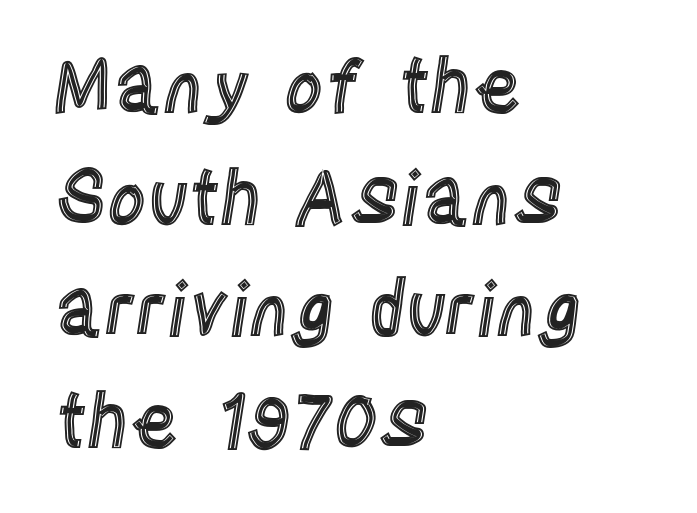
{"width": "condensed", "x_height": "large", "monospaced": "no", "underline": "no", "align": "left", "line_spacing": "normal", "line_spacing_ratio": 1.49, "letter_spacing": "normal", "letter_spacing_em": 0.0, "glyph_px": 75}
